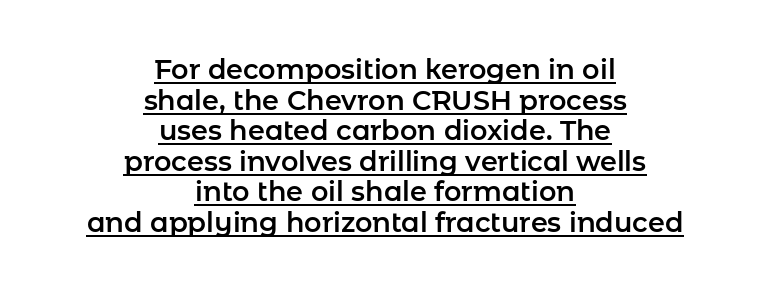
A rule runs beneath these lines of type. The letterforms sit shoulder to shoulder at normal distance. The letters stand straight up with perfectly vertical stems. The lines are quadded center. Baseline-to-baseline distance is barely more than the letter height.
